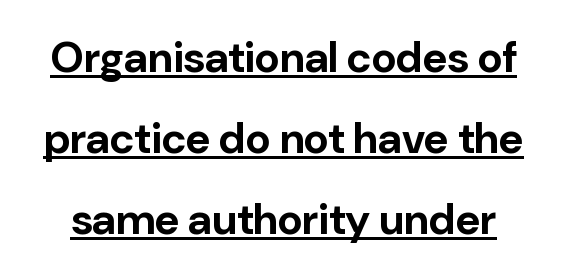
The image shows 43 px bold sans-serif type, upright; set line spacing 1.88x, normal letter spacing, underlined; low stroke contrast and a medium x-height.
